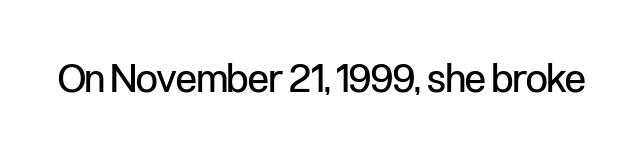
{"serif": "no", "italic": "no", "bold": "no", "weight": "regular", "width": "condensed", "stroke_contrast": "low", "x_height": "medium", "monospaced": "no", "underline": "no", "letter_spacing": "normal", "letter_spacing_em": 0.0, "glyph_px": 39}
